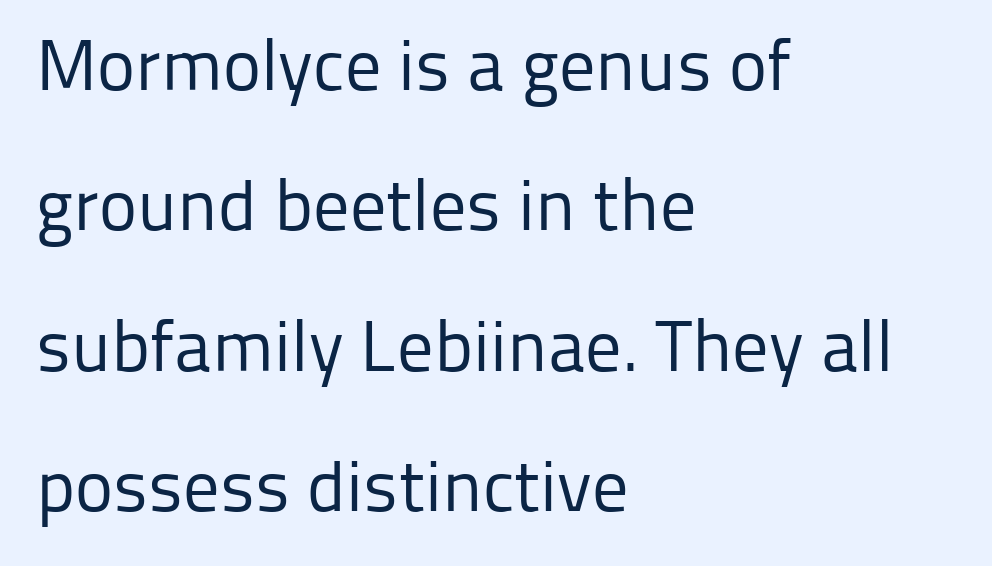
Q: Is the text bold? A: No.
Q: Is the text italic (slanted)? A: No, it is upright.
Q: Is the typeface a serif or a sans-serif typeface? A: Sans-serif.
Q: Is the text underlined? A: No.
Q: How is the paragraph aligned? A: Left-aligned.
Q: Is the spacing between letters normal or unusually wide? A: Normal.
Q: Is the spacing between lines tight, normal or loose? A: Loose.
Q: Width (condensed, normal, or wide)? A: Normal.
Q: Stroke contrast? A: Low.
Q: x-height? A: Medium.
Q: Monospaced? A: No.
